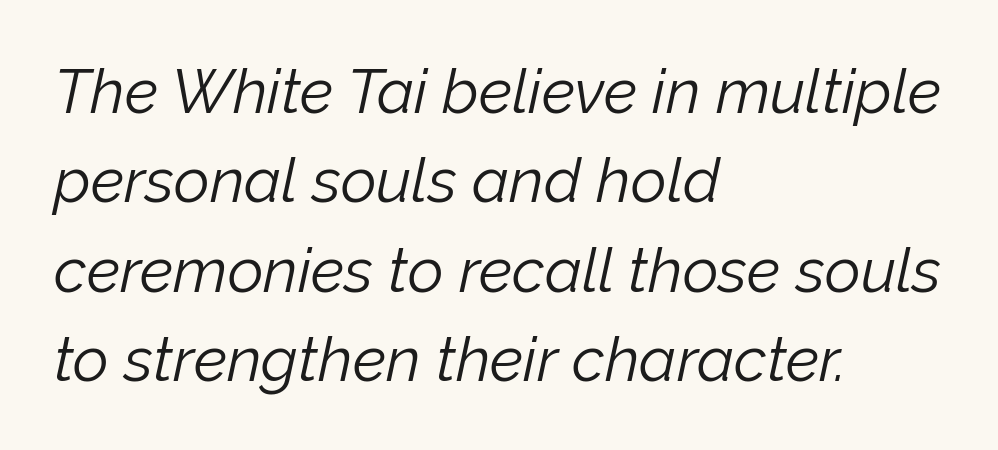
Q: Is the text bold? A: No.
Q: Is the text italic (slanted)? A: Yes, it leans right by about 12 degrees.
Q: Is the text underlined? A: No.
Q: How is the paragraph aligned? A: Left-aligned.
Q: Is the spacing between letters normal or unusually wide? A: Normal.
Q: Is the spacing between lines tight, normal or loose? A: Normal.
Q: Width (condensed, normal, or wide)? A: Normal.
Q: Stroke contrast? A: Low.
Q: x-height? A: Medium.
Q: Monospaced? A: No.
